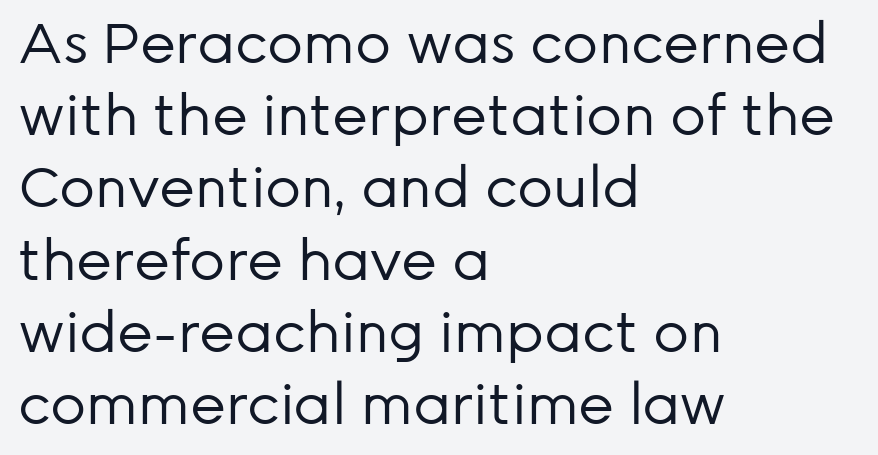
Posture: straight, roman, zero tilt. Left-aligned paragraph, ragged on the right. The foot of each line stays bare and open. Stroke thickness stays within the range of a standard reading face or lighter.
